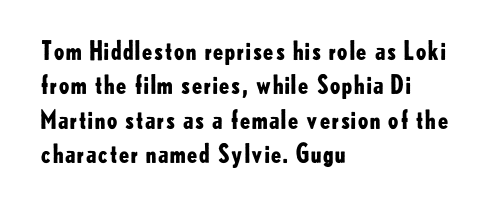
Q: Is the text bold? A: Yes.
Q: Is the text italic (slanted)? A: No, it is upright.
Q: Is the text underlined? A: No.
Q: How is the paragraph aligned? A: Left-aligned.
Q: Is the spacing between letters normal or unusually wide? A: Normal.
Q: Is the spacing between lines tight, normal or loose? A: Normal.
